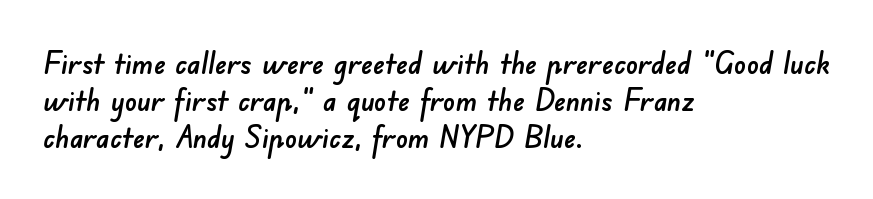
Q: Is the typeface a serif or a sans-serif typeface? A: Sans-serif.
Q: Is the text underlined? A: No.
Q: How is the paragraph aligned? A: Left-aligned.
Q: Is the spacing between letters normal or unusually wide? A: Normal.
Q: Width (condensed, normal, or wide)? A: Normal.
Q: Stroke contrast? A: Low.
Q: x-height? A: Small.
Q: Monospaced? A: No.
